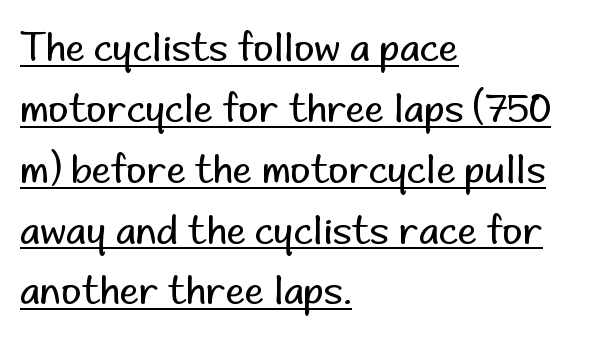
No extra ink here — the face is not bold. The passage shown is typed in a proportional face where columns would drift. Glyph-to-glyph distance matches everyday printed text. Does the lettering tilt? It doesn't — this is upright. These lines are set flush left with a ragged right edge. The face used here is a sans, in the tradition of grotesques and geometrics.
